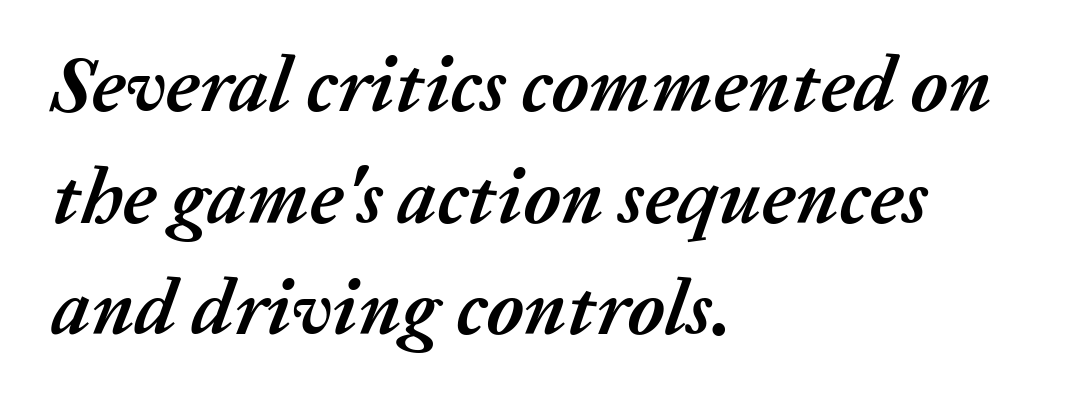
{"italic": "yes", "lean": "right", "slant_degrees": 20, "bold": "yes", "weight": "semibold", "width": "normal", "stroke_contrast": "medium", "x_height": "medium", "monospaced": "no", "underline": "no", "align": "left", "line_spacing": "normal", "line_spacing_ratio": 1.43, "letter_spacing": "normal", "letter_spacing_em": 0.0, "glyph_px": 78}
